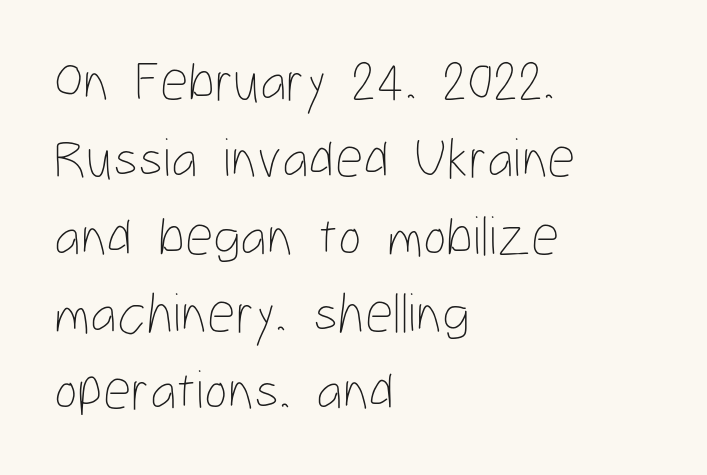
The image shows 56 px thin, condensed type, upright; set left-aligned, normal line spacing (1.38x), normal letter spacing, not underlined; low stroke contrast and a medium x-height.
